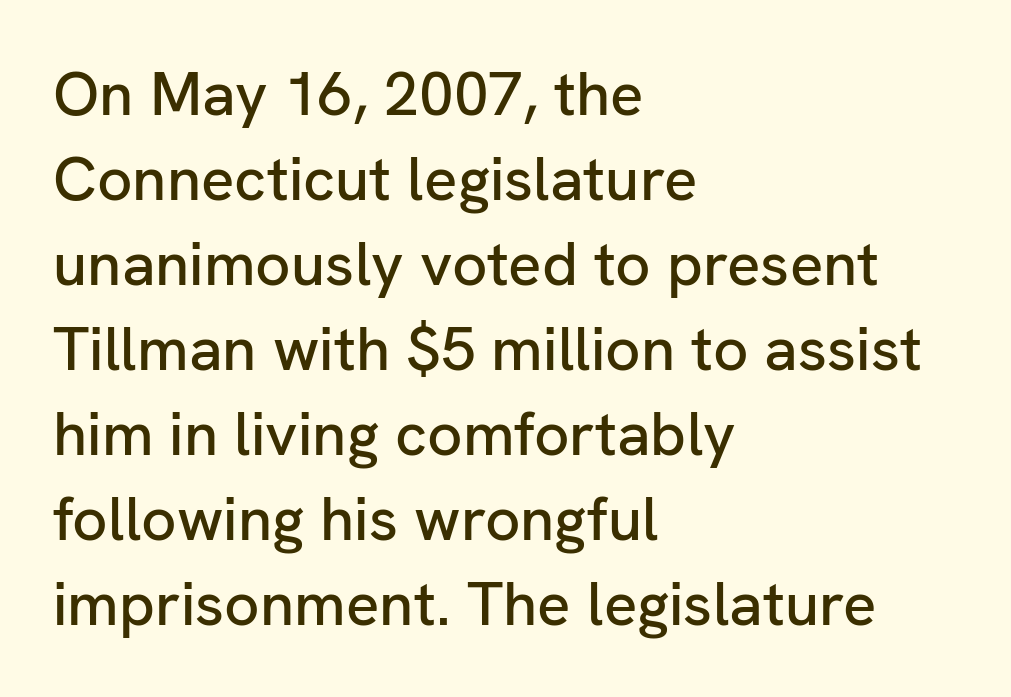
{"serif": "no", "italic": "no", "width": "normal", "stroke_contrast": "low", "x_height": "medium", "monospaced": "no", "underline": "no", "align": "left", "line_spacing": "normal", "line_spacing_ratio": 1.37, "letter_spacing": "normal", "letter_spacing_em": 0.0, "glyph_px": 62}
